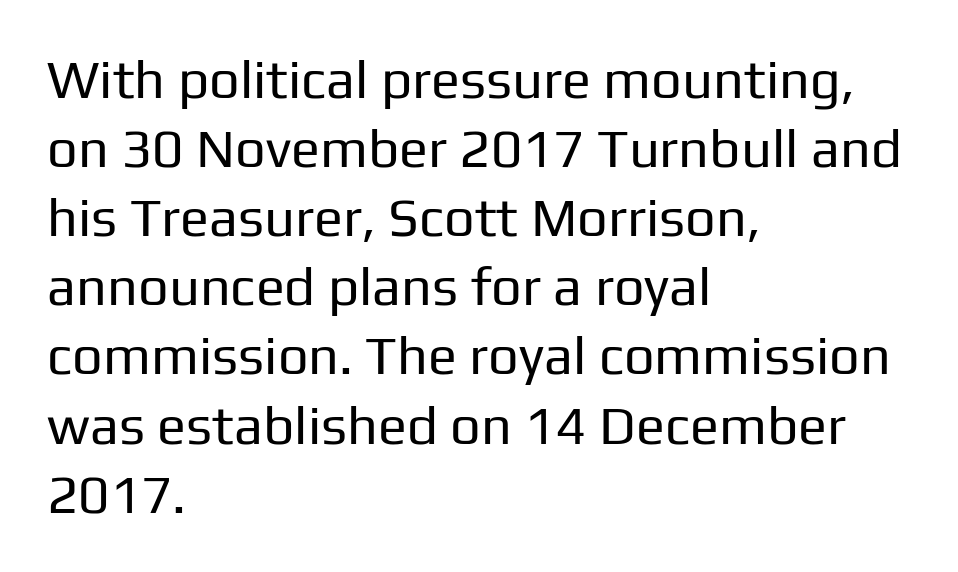
Q: Is the text bold? A: No.
Q: Is the text italic (slanted)? A: No, it is upright.
Q: Is the typeface a serif or a sans-serif typeface? A: Sans-serif.
Q: Is the text underlined? A: No.
Q: How is the paragraph aligned? A: Left-aligned.
Q: Is the spacing between letters normal or unusually wide? A: Normal.
Q: Is the spacing between lines tight, normal or loose? A: Normal.
Q: Width (condensed, normal, or wide)? A: Normal.
Q: Stroke contrast? A: Low.
Q: x-height? A: Medium.
Q: Monospaced? A: No.
